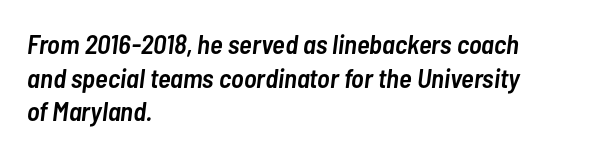
Q: Is the text bold? A: Semi-bold.
Q: Is the text italic (slanted)? A: Yes, it leans right by about 7 degrees.
Q: Is the text underlined? A: No.
Q: How is the paragraph aligned? A: Left-aligned.
Q: Is the spacing between letters normal or unusually wide? A: Normal.
Q: Is the spacing between lines tight, normal or loose? A: Normal.
